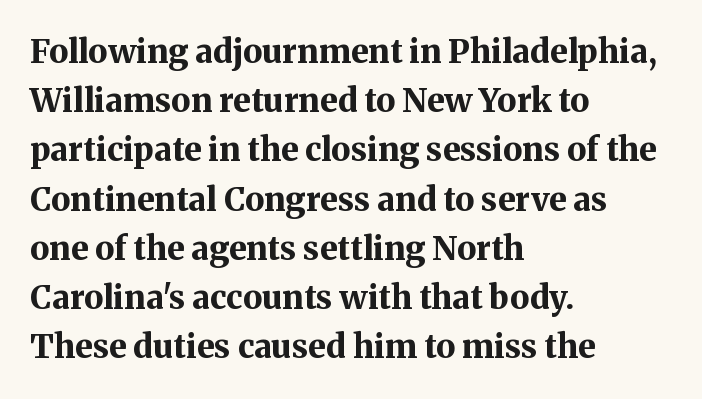
{"serif": "yes", "italic": "no", "bold": "yes", "weight": "bold", "width": "normal", "stroke_contrast": "medium", "x_height": "medium", "monospaced": "no", "underline": "no", "align": "left", "line_spacing": "normal", "line_spacing_ratio": 1.49, "letter_spacing": "normal", "letter_spacing_em": 0.0, "glyph_px": 33}
